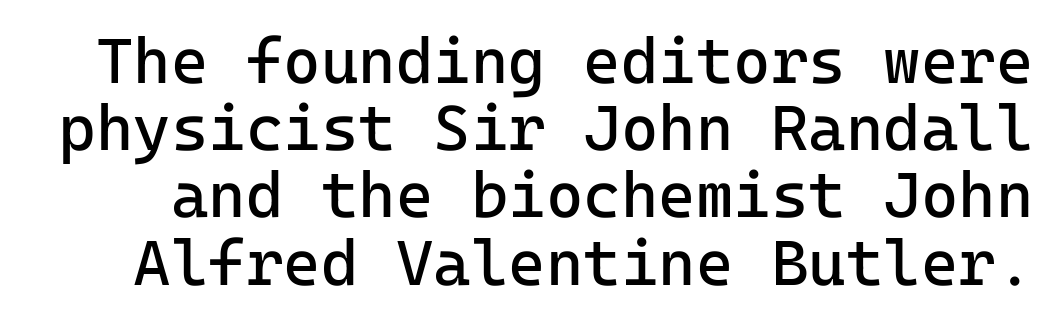
The image shows 64 px regular-weight sans-serif type, upright, monospaced; set tight line spacing (1.05x), normal letter spacing, not underlined; low stroke contrast and a medium x-height.
